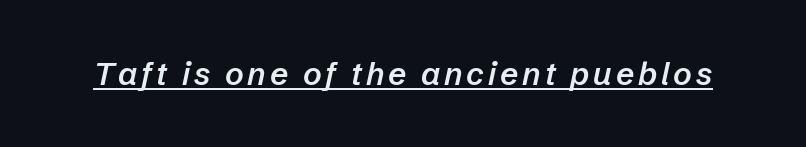
Q: Is the text bold? A: Semi-bold.
Q: Is the text italic (slanted)? A: Yes, it leans right by about 12 degrees.
Q: Is the text underlined? A: Yes.
Q: Width (condensed, normal, or wide)? A: Normal.
Q: Stroke contrast? A: Low.
Q: x-height? A: Medium.
Q: Monospaced? A: No.
